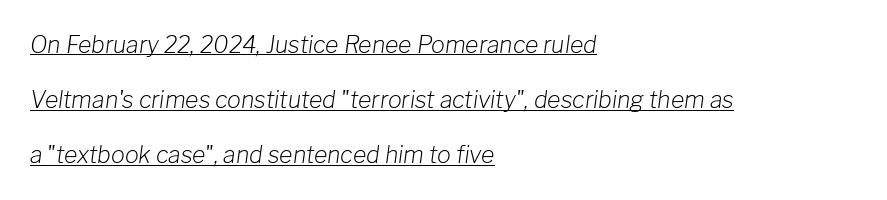
One-word summary of the alignment: left. Honestly, the rows look like they've been pulled way apart. Notice how a bar underscores the lettering throughout. Does extra space separate the letters? No, they use regular spacing. Every character sits at an angle, as italics do.
